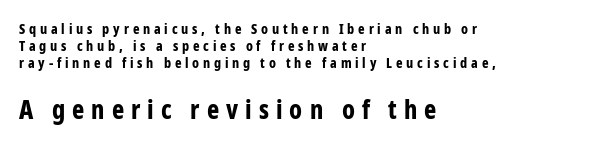
Q: Is the text bold? A: Yes.
Q: Is the text italic (slanted)? A: No, it is upright.
Q: Is the text underlined? A: No.
Q: How is the paragraph aligned? A: Left-aligned.
Q: Is the spacing between letters normal or unusually wide? A: Unusually wide.
Q: Which block of text is set in a larger size, the first (top) or the second (bottom)? A: The second (bottom) one.
